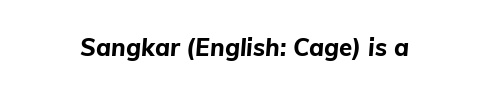
{"italic": "yes", "lean": "right", "slant_degrees": 5, "bold": "yes", "underline": "no", "letter_spacing": "normal", "letter_spacing_em": 0.0, "glyph_px": 24}
